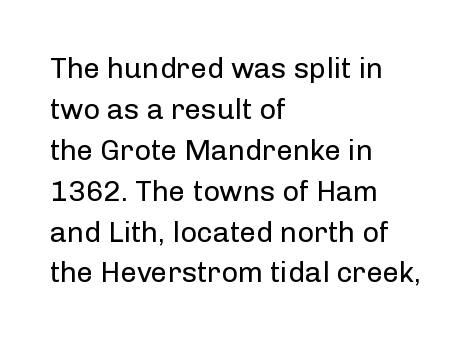
Q: Is the text bold? A: No.
Q: Is the text italic (slanted)? A: No, it is upright.
Q: Is the typeface a serif or a sans-serif typeface? A: Sans-serif.
Q: Is the text underlined? A: No.
Q: How is the paragraph aligned? A: Left-aligned.
Q: Is the spacing between letters normal or unusually wide? A: Normal.
Q: Is the spacing between lines tight, normal or loose? A: Normal.
Q: Width (condensed, normal, or wide)? A: Normal.
Q: Stroke contrast? A: Low.
Q: x-height? A: Medium.
Q: Monospaced? A: No.
